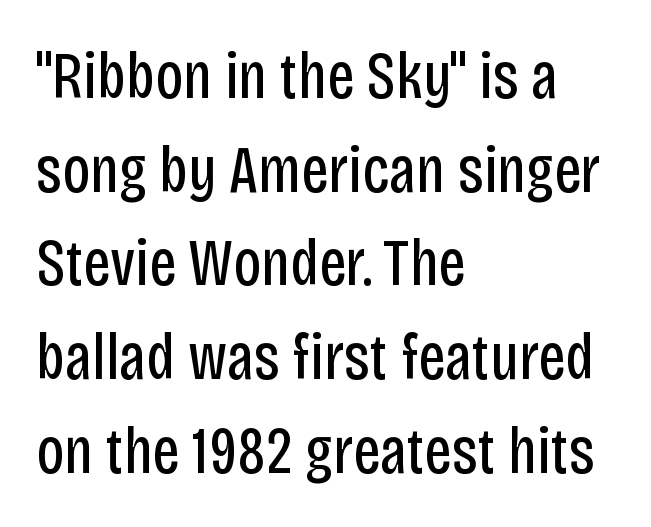
The image shows 66 px regular-weight, condensed sans-serif type, upright; set left-aligned, normal line spacing (1.42x), normal letter spacing, not underlined; low stroke contrast and a large x-height.
